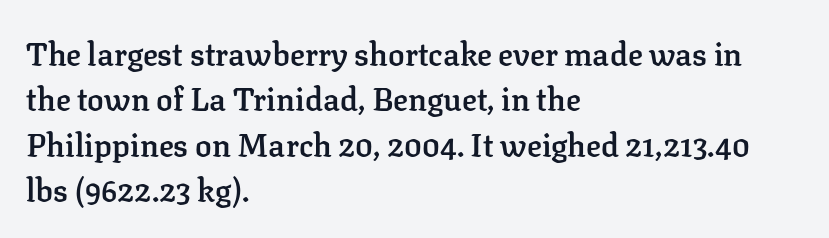
Q: Is the text bold? A: Semi-bold.
Q: Is the text italic (slanted)? A: No, it is upright.
Q: Is the typeface a serif or a sans-serif typeface? A: Serif.
Q: Is the text underlined? A: No.
Q: How is the paragraph aligned? A: Left-aligned.
Q: Is the spacing between letters normal or unusually wide? A: Normal.
Q: Is the spacing between lines tight, normal or loose? A: Normal.
Q: Width (condensed, normal, or wide)? A: Normal.
Q: Stroke contrast? A: Low.
Q: x-height? A: Medium.
Q: Monospaced? A: No.
